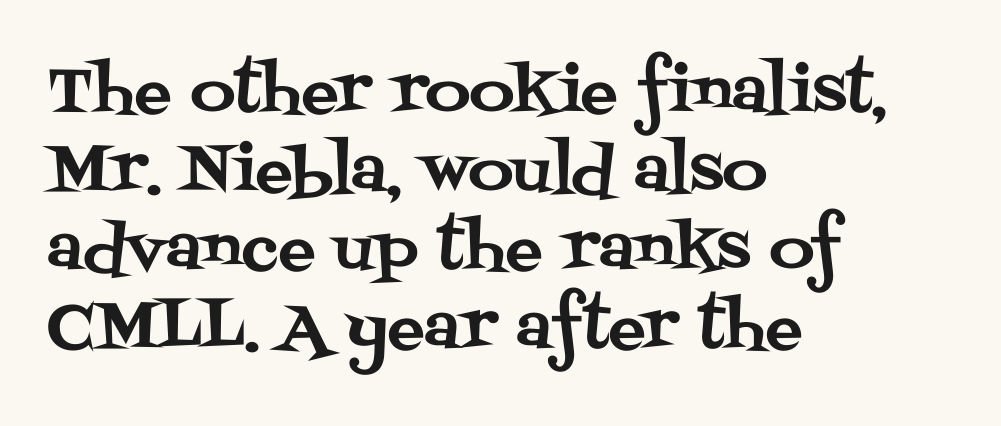
The image shows 62 px serif type, upright; set left-aligned, normal line spacing (1.27x), normal letter spacing, not underlined; medium stroke contrast and a large x-height.
